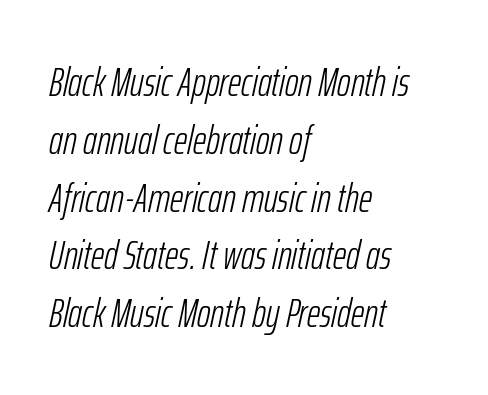
The image shows 41 px light, condensed type, italic (leaning right); set left-aligned, normal line spacing (1.41x), normal letter spacing, not underlined; low stroke contrast and a medium x-height.
